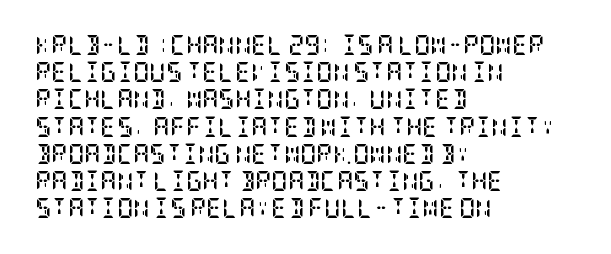
{"italic": "no", "bold": "yes", "underline": "no", "align": "left", "line_spacing": "normal", "line_spacing_ratio": 1.36, "letter_spacing": "normal", "letter_spacing_em": 0.0, "glyph_px": 20}
